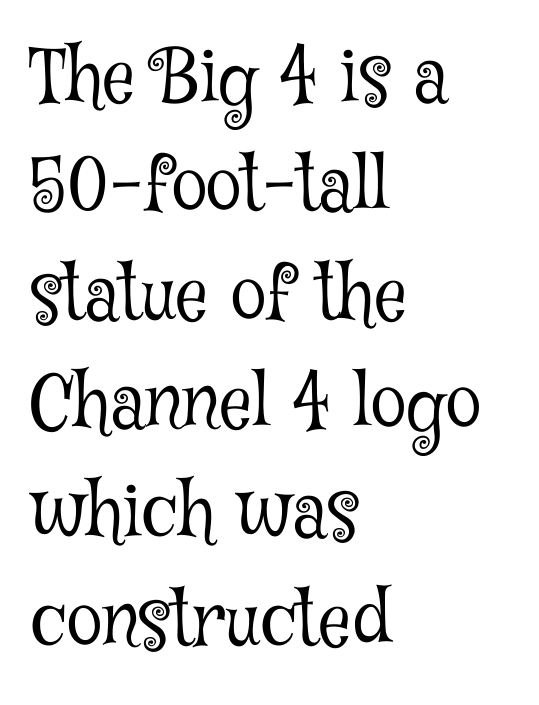
The image shows 73 px light, condensed serif type, upright; set left-aligned, normal line spacing (1.49x), normal letter spacing, not underlined; low stroke contrast and a medium x-height.
